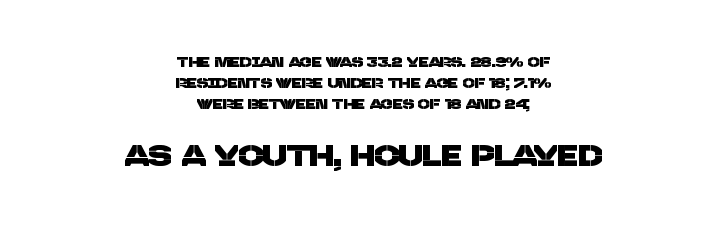
Q: Is the typeface a serif or a sans-serif typeface? A: Sans-serif.
Q: Is the text underlined? A: No.
Q: How is the paragraph aligned? A: Centered.
Q: Is the spacing between letters normal or unusually wide? A: Normal.
Q: Is the spacing between lines tight, normal or loose? A: Normal.
Q: Which block of text is set in a larger size, the first (top) or the second (bottom)? A: The second (bottom) one.
Q: Width (condensed, normal, or wide)? A: Normal.
Q: Stroke contrast? A: Low.
Q: x-height? A: Large.
Q: Monospaced? A: No.
